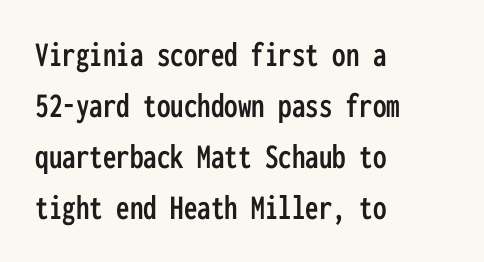
{"serif": "no", "italic": "no", "width": "condensed", "stroke_contrast": "low", "x_height": "medium", "monospaced": "yes", "underline": "no", "align": "left", "line_spacing": "normal", "line_spacing_ratio": 1.42, "letter_spacing": "normal", "letter_spacing_em": 0.0, "glyph_px": 36}
